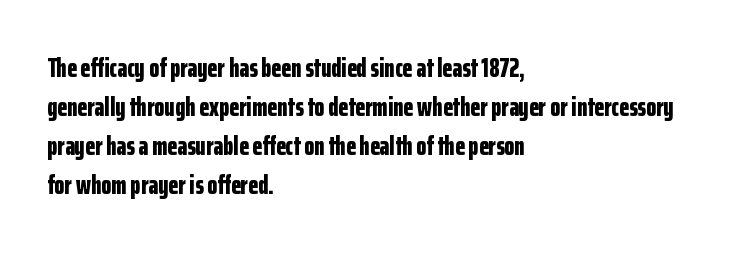
The image shows 26 px bold type, upright; set left-aligned, normal line spacing (1.5x), normal letter spacing, not underlined.
